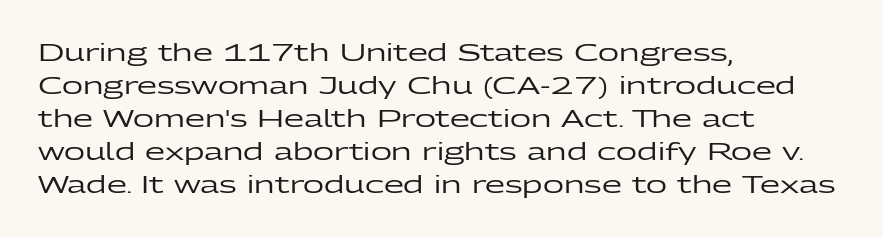
Q: Is the text italic (slanted)? A: No, it is upright.
Q: Is the text underlined? A: No.
Q: How is the paragraph aligned? A: Left-aligned.
Q: Is the spacing between letters normal or unusually wide? A: Normal.
Q: Is the spacing between lines tight, normal or loose? A: Normal.
